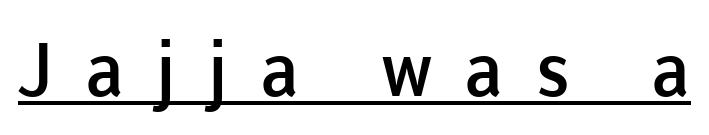
The image shows 74 px semibold sans-serif type, upright; set unusually wide letter spacing (+0.44 em), underlined; low stroke contrast and a medium x-height.
